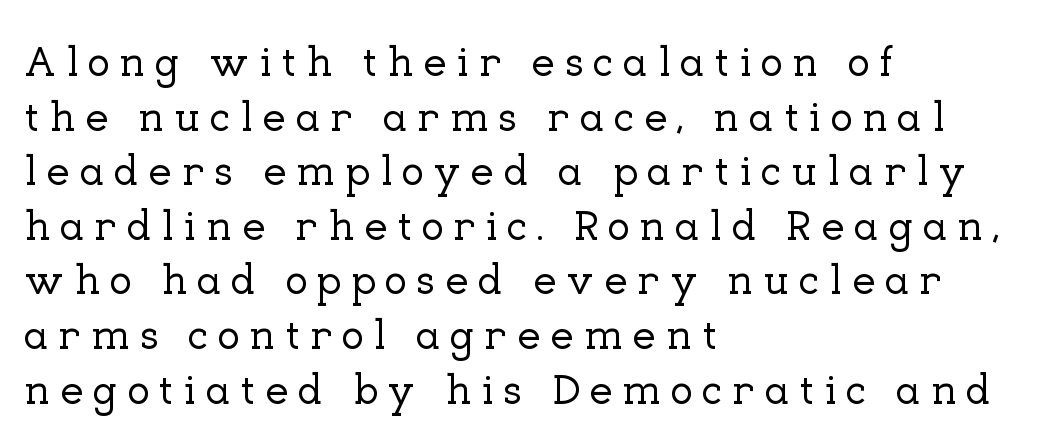
The image shows 42 px serif type, upright; set left-aligned, normal line spacing (1.3x), unusually wide letter spacing (+0.23 em), not underlined; low stroke contrast and a medium x-height.
